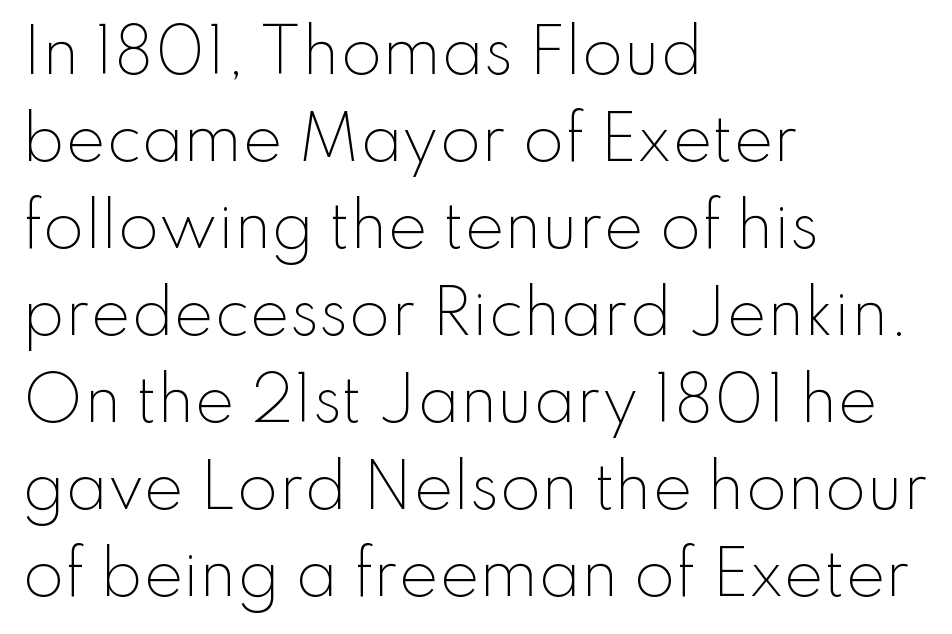
Q: Is the text bold? A: No.
Q: Is the text italic (slanted)? A: No, it is upright.
Q: Is the typeface a serif or a sans-serif typeface? A: Sans-serif.
Q: Is the text underlined? A: No.
Q: How is the paragraph aligned? A: Left-aligned.
Q: Is the spacing between letters normal or unusually wide? A: Normal.
Q: Is the spacing between lines tight, normal or loose? A: Normal.
Q: Width (condensed, normal, or wide)? A: Normal.
Q: Stroke contrast? A: Low.
Q: x-height? A: Small.
Q: Monospaced? A: No.
